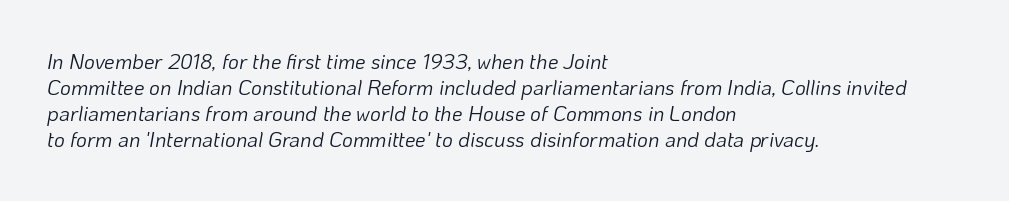
The image shows 21 px text type, italic (leaning right); set left-aligned, line spacing 1.24x, normal letter spacing, not underlined.
